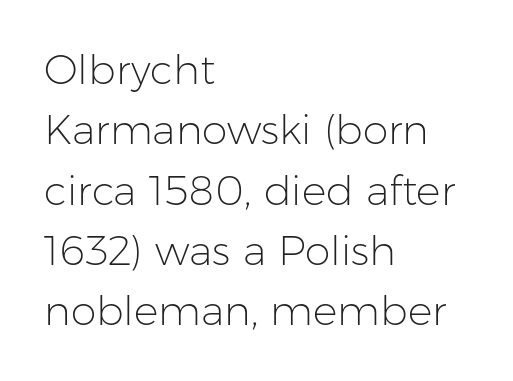
{"serif": "no", "italic": "no", "bold": "no", "weight": "light", "width": "normal", "stroke_contrast": "low", "x_height": "medium", "monospaced": "no", "underline": "no", "align": "left", "line_spacing": "normal", "line_spacing_ratio": 1.47, "letter_spacing": "normal", "letter_spacing_em": 0.0, "glyph_px": 41}
